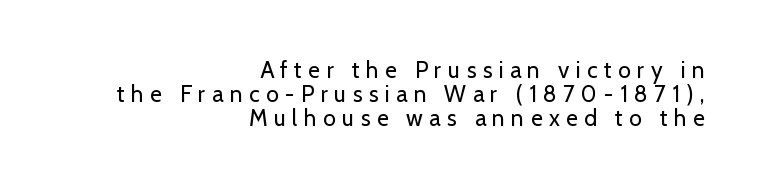
Line spacing here is tight. This sample is right-justified, so line beginnings fall wherever the words allow. Weight class: somewhere from thin through regular. The area under the type is left untouched.
